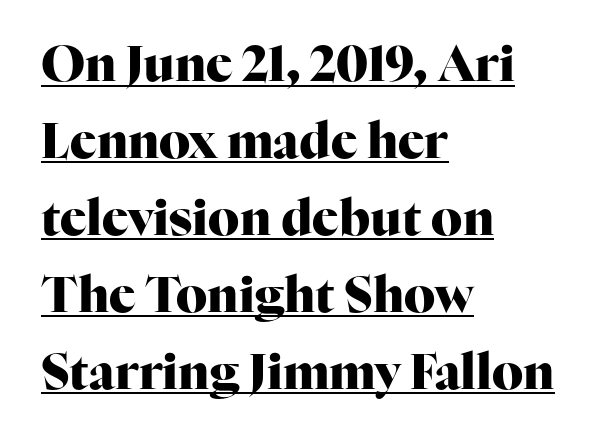
Default kerning and tracking; the words read as compact shapes. Italic? Not at all — the glyphs are vertical. The space between consecutive lines is moderate. A typographer would call this underscored text.
